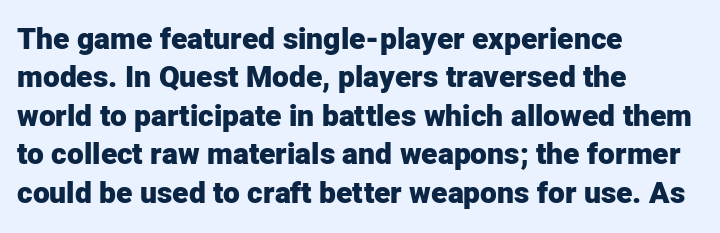
Nope, no serifs anywhere on these letters. Line spacing here is normal. These lines are set flush left with a ragged right edge. Stroke thickness is high; the sample reads as a true bold. Has an underline been added? It has not.
